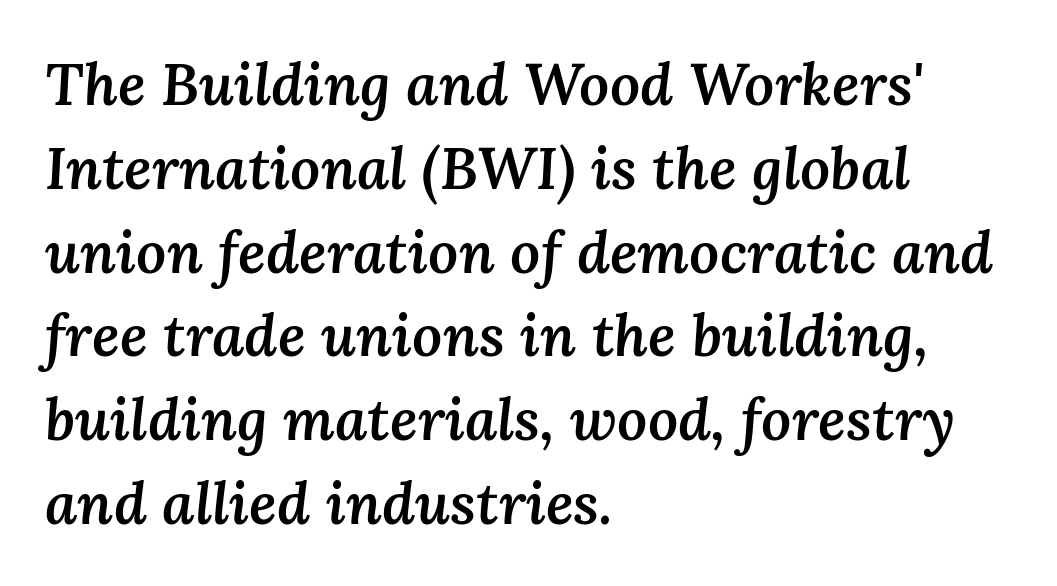
Each word holds together tightly as a unit, with standard inter-letter gaps. You can tell it's italic because the verticals aren't actually vertical. Horizontal alignment here is leftward, the default for most running prose. This sample keeps an unexceptional amount of space between lines.
